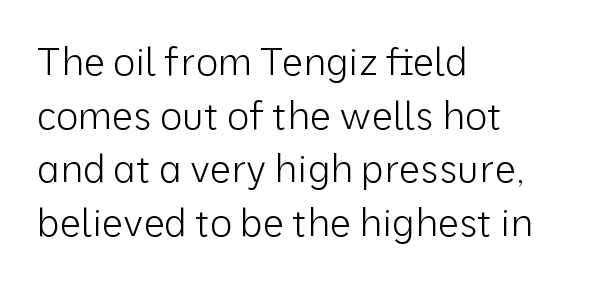
Students, note that the glyphs here touch the page at normal intervals. The rendering anchors every line to the left-hand side. Horizontal bands of white between lines are of average thickness. Style check: upright. The strokes are not fattened; the text isn't bold. You can tell from the bare stems that sans-serif type was used.
